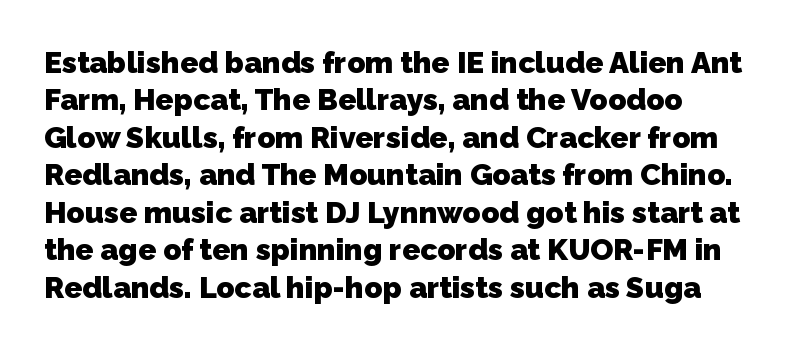
Q: Is the text bold? A: Yes.
Q: Is the typeface a serif or a sans-serif typeface? A: Sans-serif.
Q: Is the text underlined? A: No.
Q: Is the spacing between letters normal or unusually wide? A: Normal.
Q: Is the spacing between lines tight, normal or loose? A: Normal.
Q: Width (condensed, normal, or wide)? A: Normal.
Q: Stroke contrast? A: Low.
Q: x-height? A: Medium.
Q: Monospaced? A: No.
